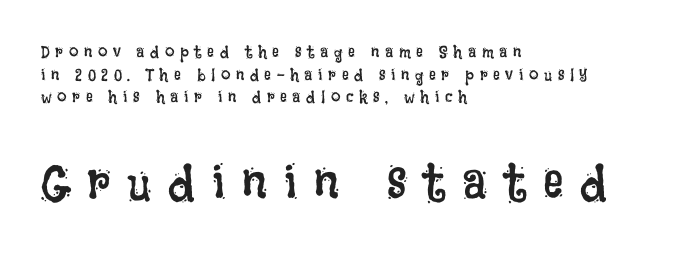
The image shows 51 px regular-weight, condensed type, upright; set left-aligned, normal line spacing (1.33x), unusually wide letter spacing (+0.33 em), not underlined; the second (bottom) block is 3.0x larger; low stroke contrast and a large x-height.
